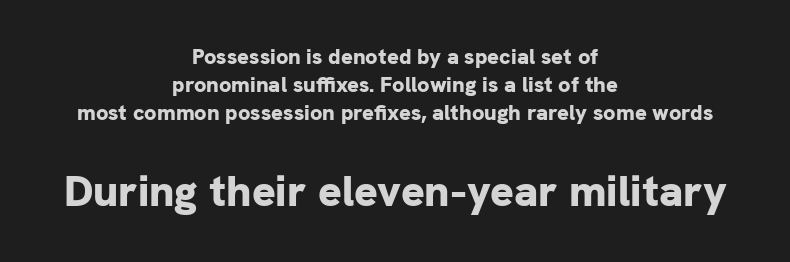
The image shows 44 px bold sans-serif type, upright; set centered, normal line spacing (1.28x), normal letter spacing, not underlined; the second (bottom) block is 2.0x larger; low stroke contrast and a medium x-height.
